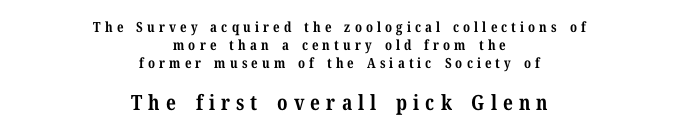
The image shows 21 px bold type, upright; set centered, normal line spacing (1.3x), unusually wide letter spacing (+0.29 em), not underlined; the second (bottom) block is 1.5x larger.
